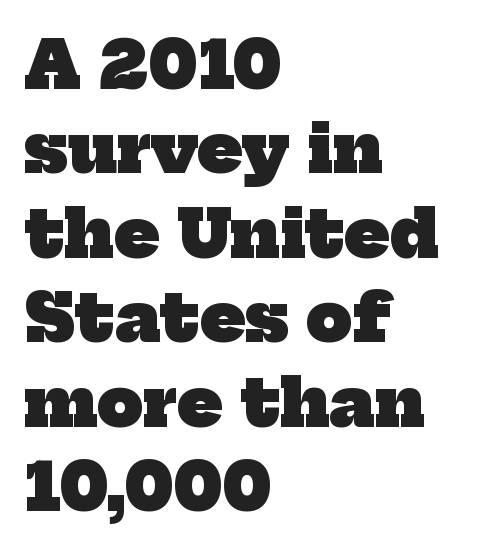
{"serif": "yes", "bold": "yes", "weight": "heavy", "width": "normal", "stroke_contrast": "low", "x_height": "medium", "monospaced": "no", "underline": "no", "align": "left", "line_spacing": "normal", "line_spacing_ratio": 1.3, "letter_spacing": "normal", "letter_spacing_em": 0.0, "glyph_px": 65}
